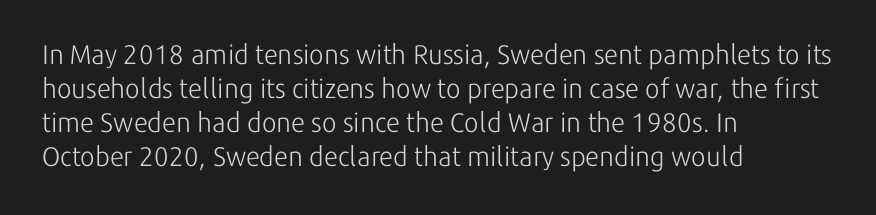
The image shows 27 px text type, upright; set left-aligned, normal line spacing (1.26x), normal letter spacing, not underlined.
